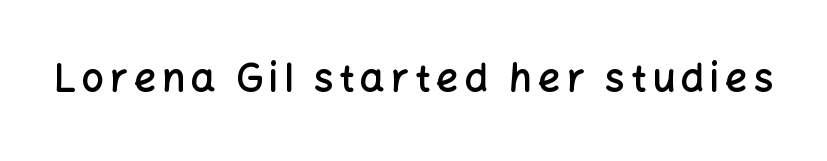
The image shows 39 px semibold sans-serif type, upright; set not underlined; low stroke contrast and a medium x-height.
